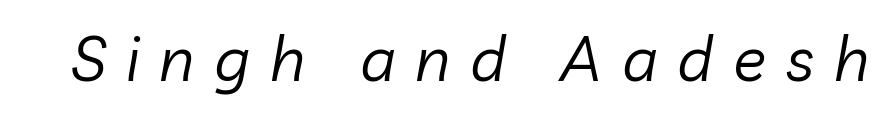
The image shows 62 px regular-weight type, italic (leaning right); set unusually wide letter spacing (+0.32 em), not underlined; low stroke contrast and a medium x-height.
